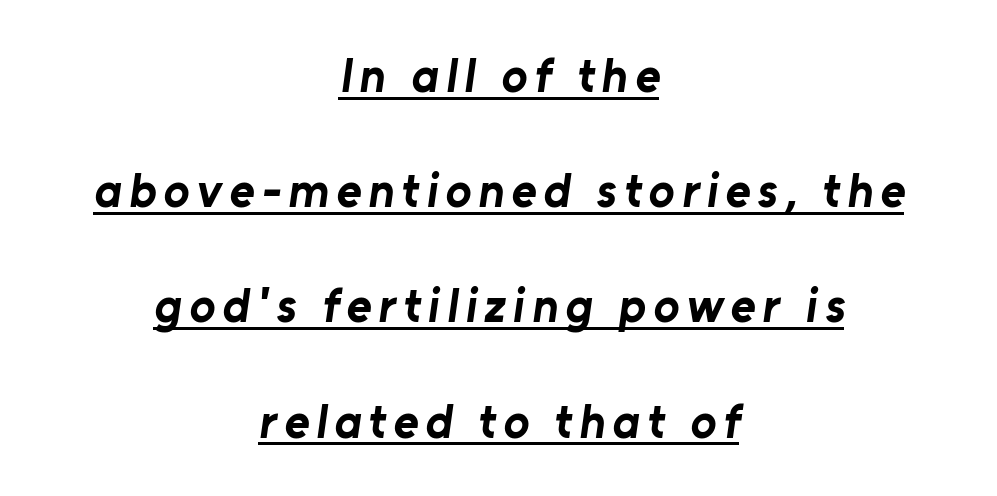
Baseline-to-baseline distance is far greater than the letter height. Letterform terminals end flat and unadorned throughout the passage. How heavy is the stroke? Heavy — this is a bold. The paragraph has two soft edges and a firm central axis. This sample carries an underscore along the baseline area. Spacing verdict: proportional, widths tailored to each character.
